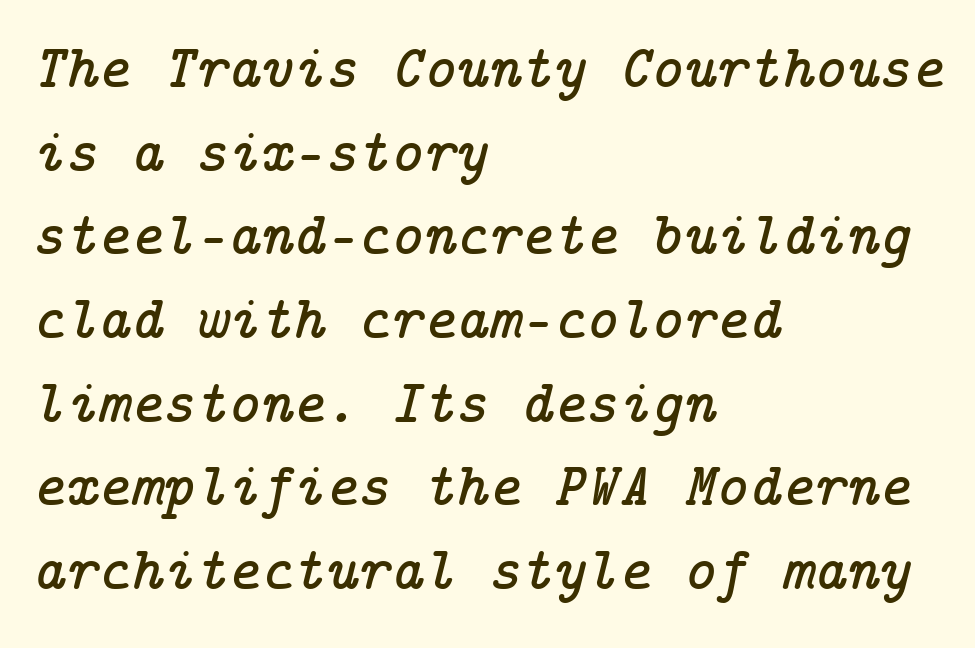
The image shows 62 px serif type, italic (leaning right); set left-aligned, normal line spacing (1.35x), normal letter spacing, not underlined; low stroke contrast and a medium x-height.
